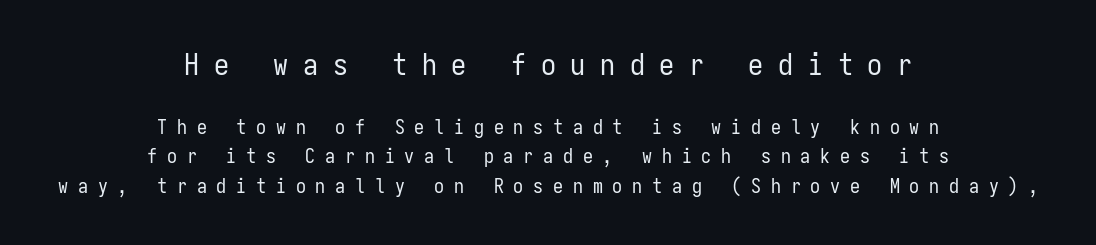
Q: Is the text bold? A: No.
Q: Is the text italic (slanted)? A: No, it is upright.
Q: Is the typeface a serif or a sans-serif typeface? A: Sans-serif.
Q: Is the text underlined? A: No.
Q: How is the paragraph aligned? A: Centered.
Q: Is the spacing between letters normal or unusually wide? A: Unusually wide.
Q: Is the spacing between lines tight, normal or loose? A: Normal.
Q: Which block of text is set in a larger size, the first (top) or the second (bottom)? A: The first (top) one.
Q: Width (condensed, normal, or wide)? A: Condensed.
Q: Stroke contrast? A: Low.
Q: x-height? A: Medium.
Q: Monospaced? A: Yes.
